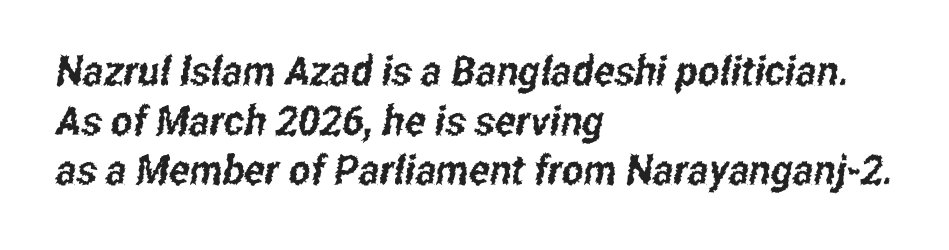
The letters advance in unequal steps, a hallmark of proportional type. Bare-footed words on every line. This sample is left-justified, so line endings fall wherever the words run out. Observe the ordinary spacing: letters are neighbours, not strangers.
